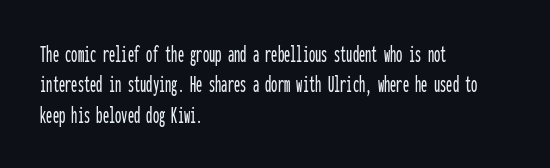
The typography opts for an upright posture over an oblique one. The letterforms sit shoulder to shoulder at normal distance. Compared with a centered layout, this one pins lines to the left instead. Descenders are the only things crossing below the line.
